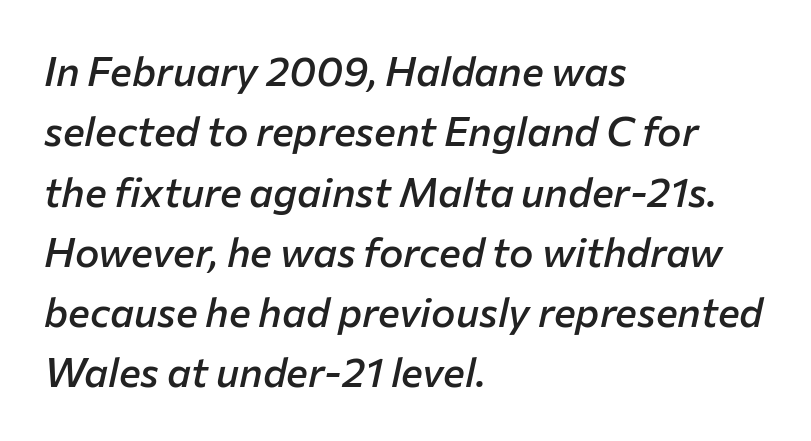
{"italic": "yes", "lean": "right", "slant_degrees": 12, "bold": "semi", "weight": "semibold", "width": "normal", "stroke_contrast": "low", "x_height": "medium", "monospaced": "no", "underline": "no", "align": "left", "line_spacing": "normal", "line_spacing_ratio": 1.47, "letter_spacing": "normal", "letter_spacing_em": 0.0, "glyph_px": 41}
